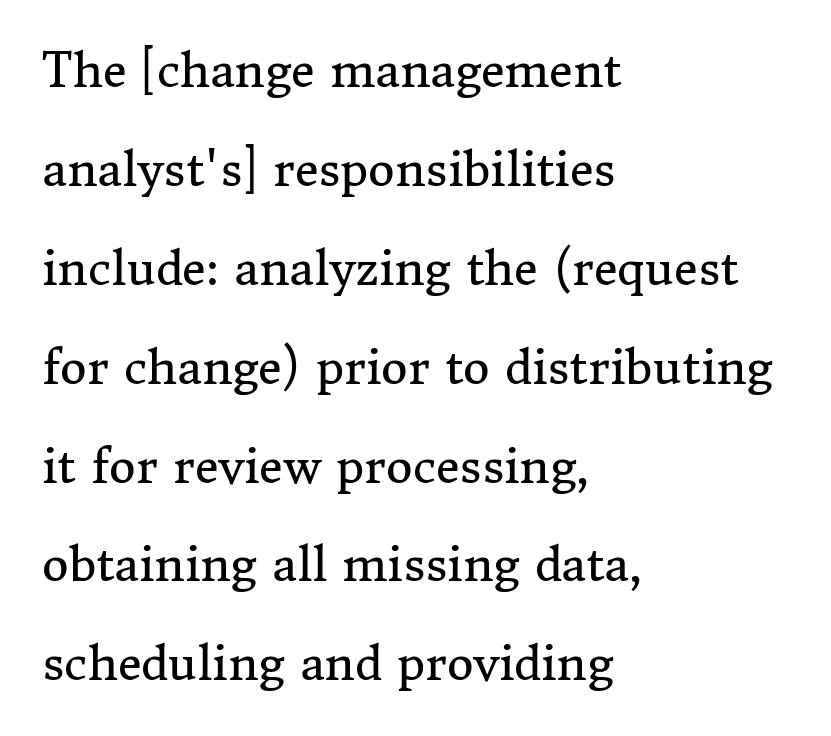
How are the letters spaced? Ordinarily, with no added tracking. Classification — serif. The text block is weighted toward the left margin, trailing off unevenly rightward. The space between consecutive lines is lavish.
